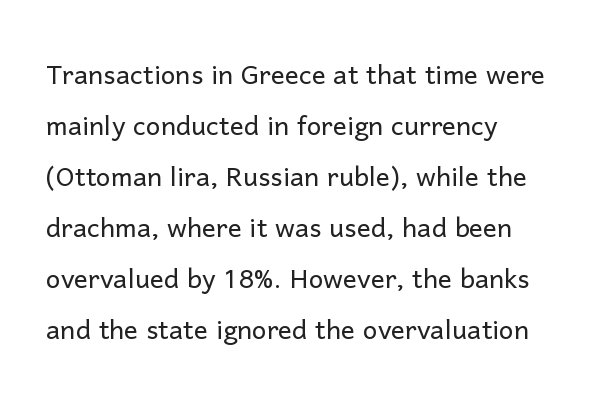
The font's upright variant was chosen for this text. Alignment: flush left. Stroke terminals: plain, sans-serif. These lines sit exactly where default settings would place them. The characters are drawn with everyday or finer stroke widths. The baseline area is clear.
